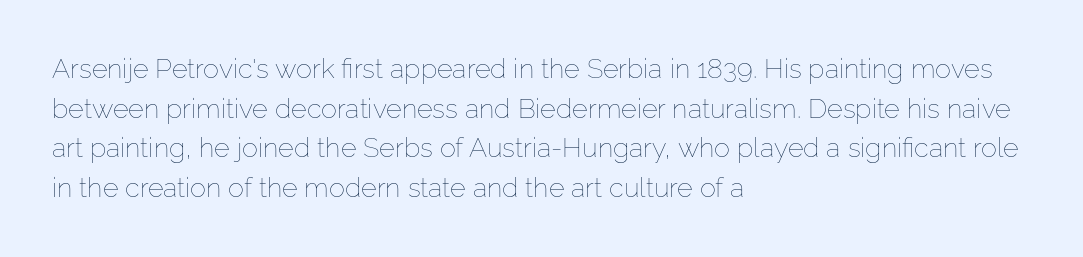
{"italic": "no", "bold": "no", "underline": "no", "align": "left", "line_spacing": "normal", "line_spacing_ratio": 1.47, "letter_spacing": "normal", "letter_spacing_em": 0.0, "glyph_px": 27}
